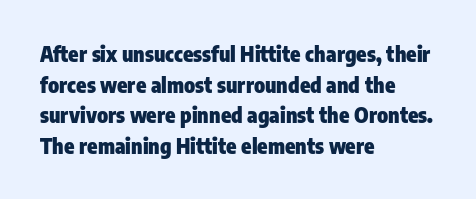
Q: Is the text bold? A: Yes.
Q: Is the text italic (slanted)? A: No, it is upright.
Q: Is the text underlined? A: No.
Q: How is the paragraph aligned? A: Left-aligned.
Q: Is the spacing between letters normal or unusually wide? A: Normal.
Q: Is the spacing between lines tight, normal or loose? A: Normal.
